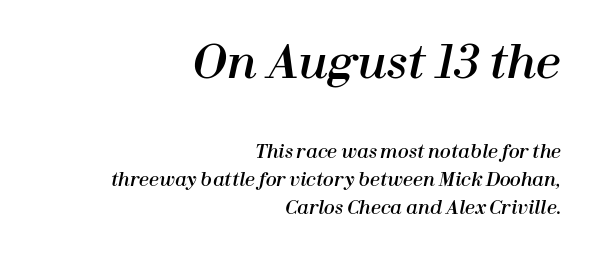
The designer left line spacing at the default. The compositor pushed each line to the right boundary. The block sitting higher on the canvas is the one with enlarged characters. Proportional: the letters do not fall into vertical columns. The face used here is rendered with its standard letterfit. The specimen reads as italic at a glance.
